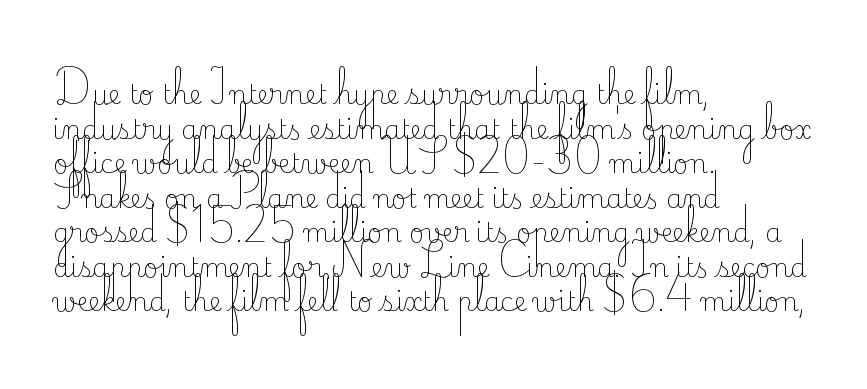
No chunkiness to these letters — they're not bold. A classic flush-left, rag-right setting is used for this passage. One glance says typical: line gaps are just what's usual. The letters sit at their default tracking, neither squeezed nor spread.
